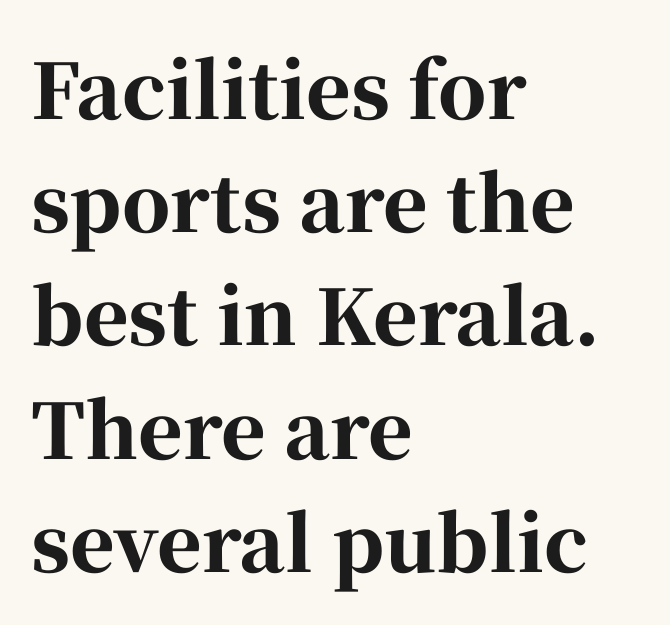
Q: Is the text bold? A: Yes.
Q: Is the text italic (slanted)? A: No, it is upright.
Q: Is the typeface a serif or a sans-serif typeface? A: Serif.
Q: Is the text underlined? A: No.
Q: How is the paragraph aligned? A: Left-aligned.
Q: Is the spacing between letters normal or unusually wide? A: Normal.
Q: Is the spacing between lines tight, normal or loose? A: Normal.
Q: Width (condensed, normal, or wide)? A: Normal.
Q: Stroke contrast? A: High.
Q: x-height? A: Medium.
Q: Monospaced? A: No.
